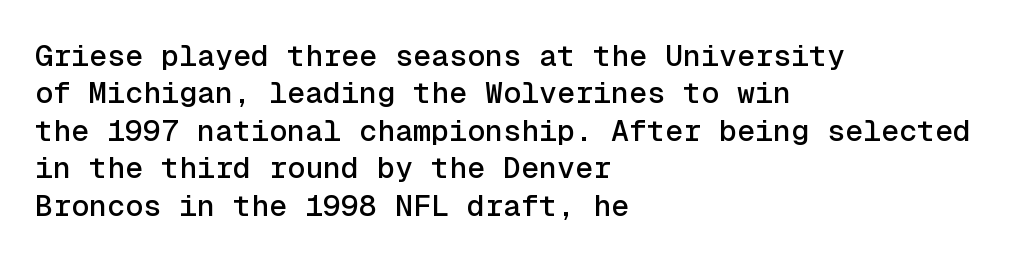
{"serif": "no", "italic": "no", "width": "normal", "x_height": "medium", "monospaced": "yes", "underline": "no", "align": "left", "line_spacing": "normal", "line_spacing_ratio": 1.25, "letter_spacing": "normal", "letter_spacing_em": 0.0, "glyph_px": 30}
